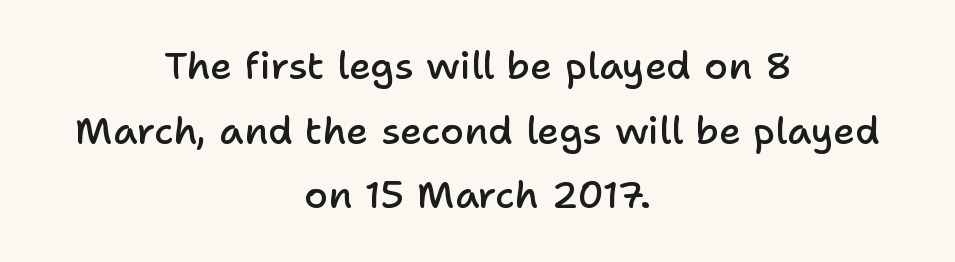
The image shows 38 px semibold sans-serif type, upright; set centered, normal line spacing (1.7x), normal letter spacing, not underlined; low stroke contrast and a medium x-height.
